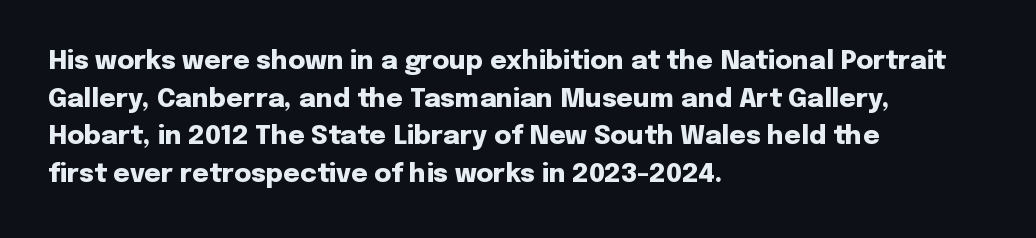
On the weight axis this lands at bold, roughly 700. Words float on clear page, feet unadorned. Interline gaps are of average width in this sample. The rendering keeps characters at their native spacing. In terms of posture, this sample is upright.
